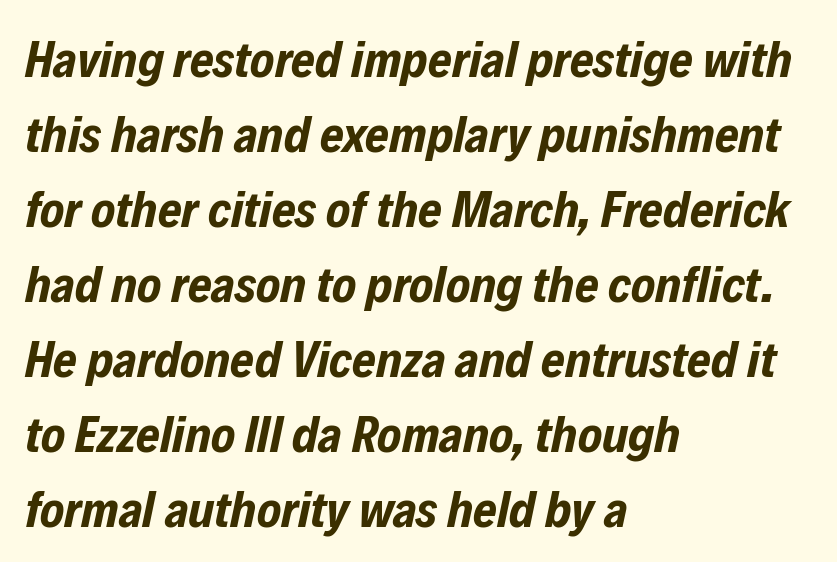
Regular leading. Is the type slanted? Yes — the strokes lean at a clear angle. Short and long lines alike share a common starting point at left. A typesetter would call this zero additional tracking. These lines carry a lot of weight — the face is fully bold. Honestly, there is no underline to notice here at all.
